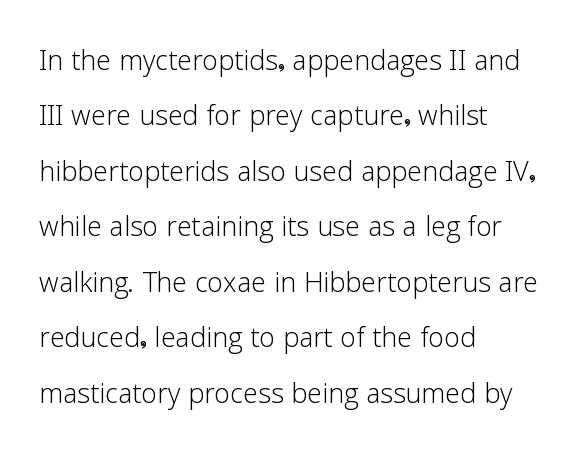
The glyphs are unaccompanied by any horizontal stroke below them. The letters stand straight up with perfectly vertical stems. Short note: letters normally spaced. Alignment: flush left. You could not count columns in this text — the font is proportionally spaced. Typographically, this falls in the sans-serif category.
